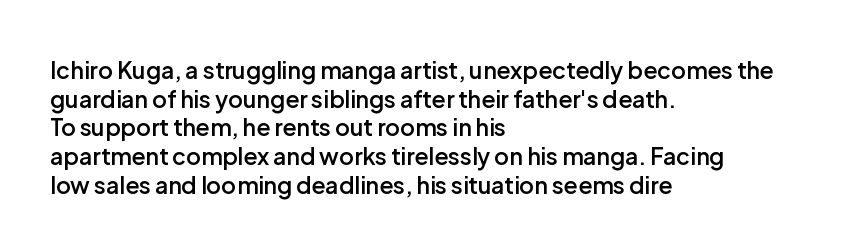
Q: Is the text bold? A: Semi-bold.
Q: Is the text italic (slanted)? A: No, it is upright.
Q: Is the text underlined? A: No.
Q: How is the paragraph aligned? A: Left-aligned.
Q: Is the spacing between letters normal or unusually wide? A: Normal.
Q: Is the spacing between lines tight, normal or loose? A: Normal.
